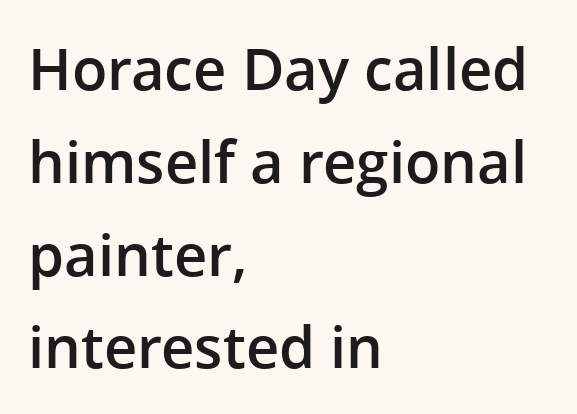
The image shows 58 px semibold sans-serif type, upright; set left-aligned, normal line spacing (1.6x), normal letter spacing, not underlined; low stroke contrast and a medium x-height.
